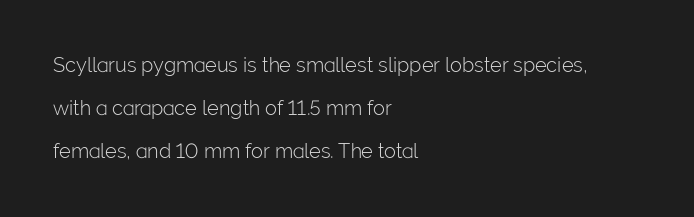
{"italic": "no", "bold": "no", "underline": "no", "align": "left", "line_spacing": "loose", "line_spacing_ratio": 2.16, "letter_spacing": "normal", "letter_spacing_em": 0.0, "glyph_px": 20}
